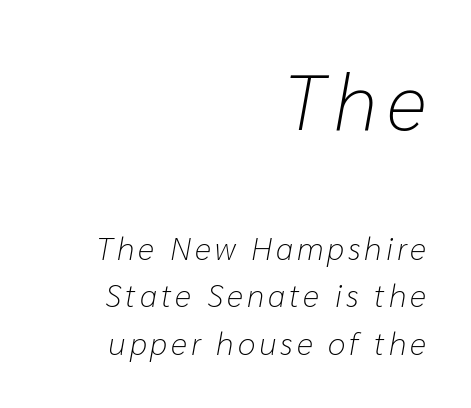
{"italic": "yes", "lean": "right", "slant_degrees": 10, "bold": "no", "weight": "light", "width": "normal", "stroke_contrast": "low", "x_height": "medium", "monospaced": "no", "underline": "no", "align": "right", "line_spacing": "normal", "line_spacing_ratio": 1.48, "larger_block": "first", "size_ratio": 2.47, "glyph_px": 79}
